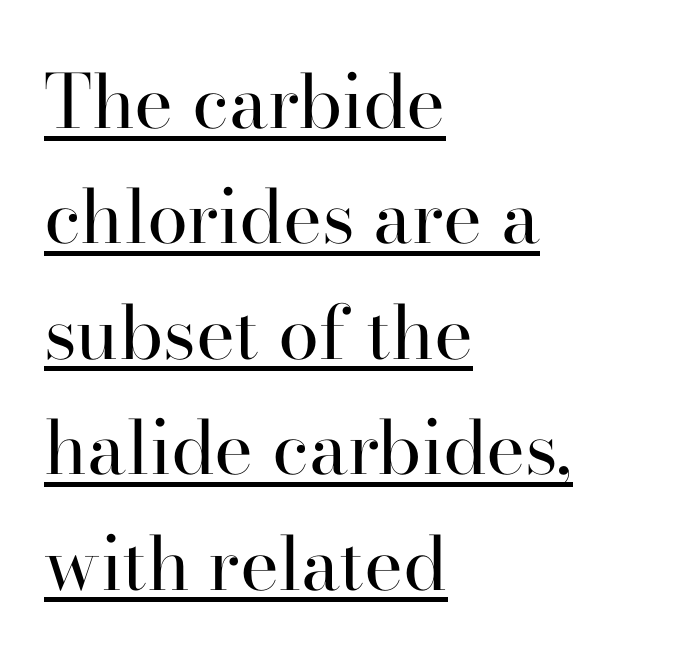
The line-height multiplier appears to be the usual default. On a weight scale, this lands at 450 or below. The face used here is proportionally spaced, like ordinary book or web type. In CSS terms this would be text-align: left.
